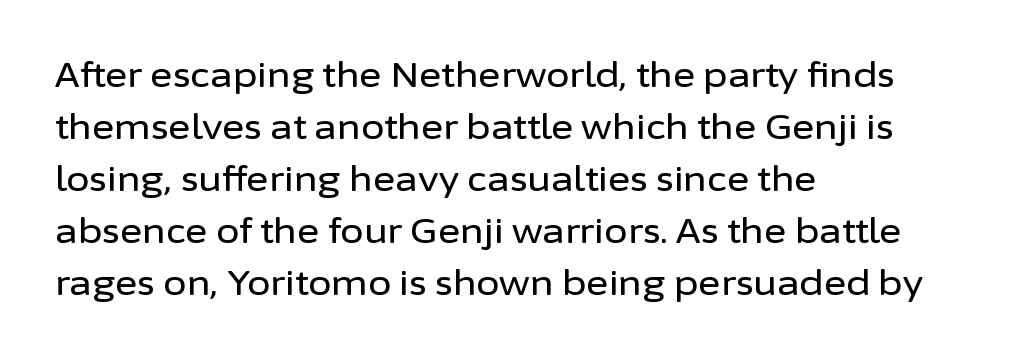
{"serif": "no", "italic": "no", "width": "normal", "stroke_contrast": "low", "x_height": "medium", "monospaced": "no", "underline": "no", "align": "left", "line_spacing": "normal", "line_spacing_ratio": 1.53, "letter_spacing": "normal", "letter_spacing_em": 0.0, "glyph_px": 34}
